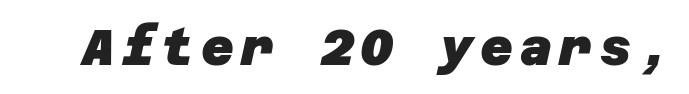
{"serif": "no", "bold": "yes", "weight": "heavy", "width": "normal", "stroke_contrast": "low", "x_height": "large", "underline": "no", "glyph_px": 51}
